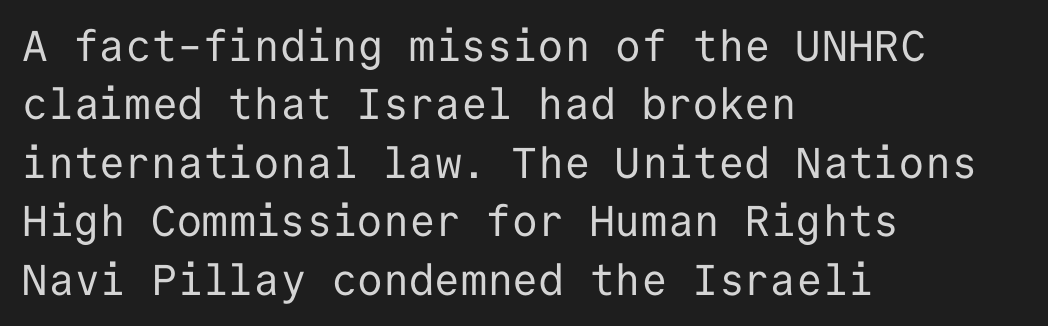
Q: Is the text bold? A: No.
Q: Is the text italic (slanted)? A: No, it is upright.
Q: Is the typeface a serif or a sans-serif typeface? A: Sans-serif.
Q: Is the text underlined? A: No.
Q: How is the paragraph aligned? A: Left-aligned.
Q: Is the spacing between letters normal or unusually wide? A: Normal.
Q: Is the spacing between lines tight, normal or loose? A: Normal.
Q: Width (condensed, normal, or wide)? A: Normal.
Q: Stroke contrast? A: Low.
Q: x-height? A: Medium.
Q: Monospaced? A: Yes.
